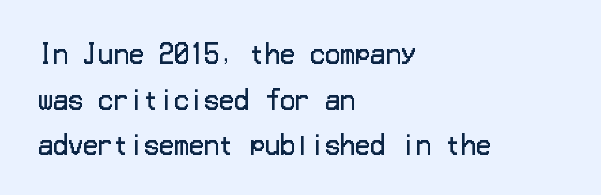
{"italic": "no", "bold": "no", "underline": "no", "align": "left", "line_spacing_ratio": 1.83, "letter_spacing": "normal", "letter_spacing_em": 0.0, "glyph_px": 25}
